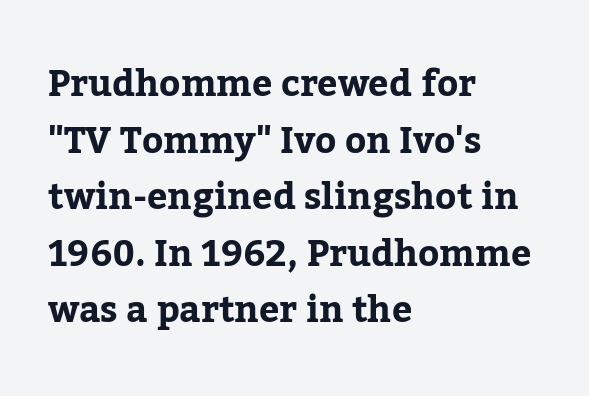
Q: Is the text bold? A: Yes.
Q: Is the text italic (slanted)? A: No, it is upright.
Q: Is the typeface a serif or a sans-serif typeface? A: Serif.
Q: Is the text underlined? A: No.
Q: How is the paragraph aligned? A: Left-aligned.
Q: Is the spacing between letters normal or unusually wide? A: Normal.
Q: Is the spacing between lines tight, normal or loose? A: Normal.
Q: Width (condensed, normal, or wide)? A: Normal.
Q: Stroke contrast? A: Low.
Q: x-height? A: Medium.
Q: Monospaced? A: No.
